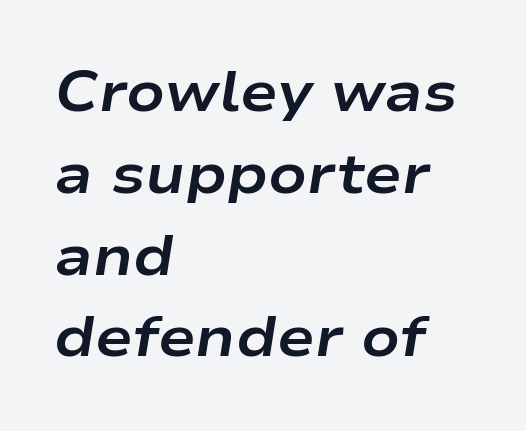
The image shows 56 px bold, wide type, italic (leaning right); set left-aligned, normal line spacing (1.46x), normal letter spacing, not underlined; low stroke contrast and a medium x-height.
